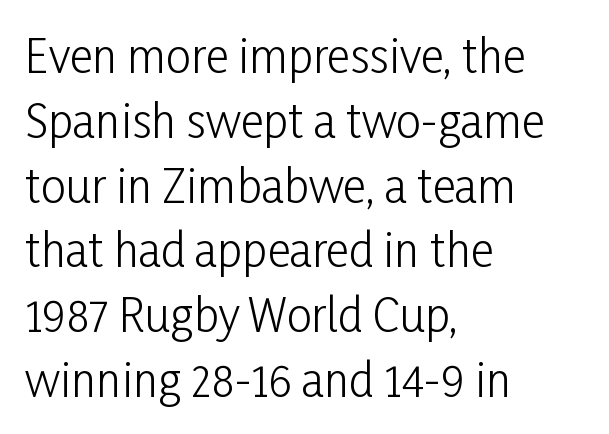
{"serif": "no", "italic": "no", "bold": "no", "weight": "light", "width": "condensed", "stroke_contrast": "low", "x_height": "medium", "monospaced": "no", "underline": "no", "align": "left", "line_spacing": "normal", "line_spacing_ratio": 1.44, "letter_spacing": "normal", "letter_spacing_em": 0.0, "glyph_px": 45}
